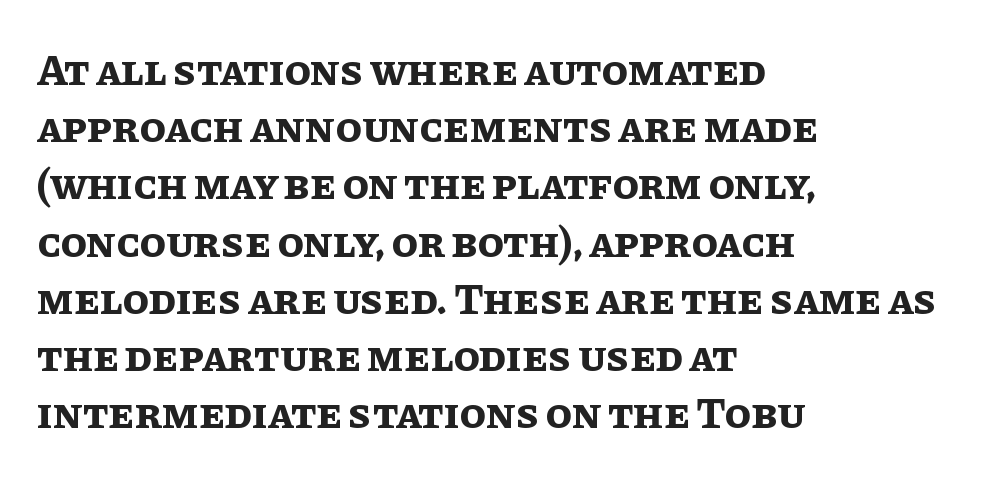
The image shows 43 px bold type, upright; set left-aligned, normal line spacing (1.33x), normal letter spacing, not underlined; low stroke contrast and a large x-height.
